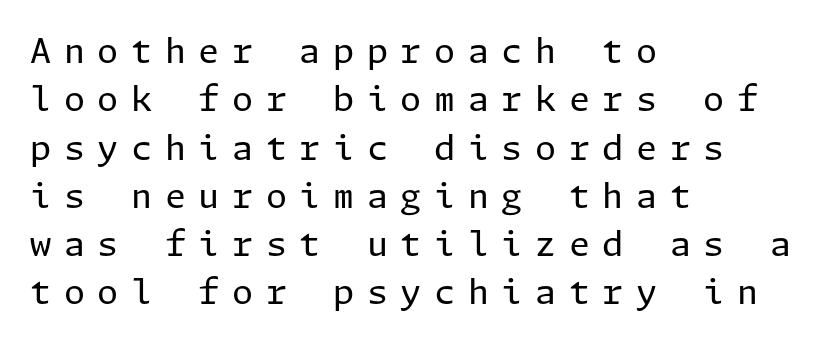
This rendering uses left alignment, leaving the right contour irregular. This rendering employs a face without finishing strokes, i.e., a sans-serif. The space beneath each line is pristine and unruled. Rendered with straight, roman letterforms.
